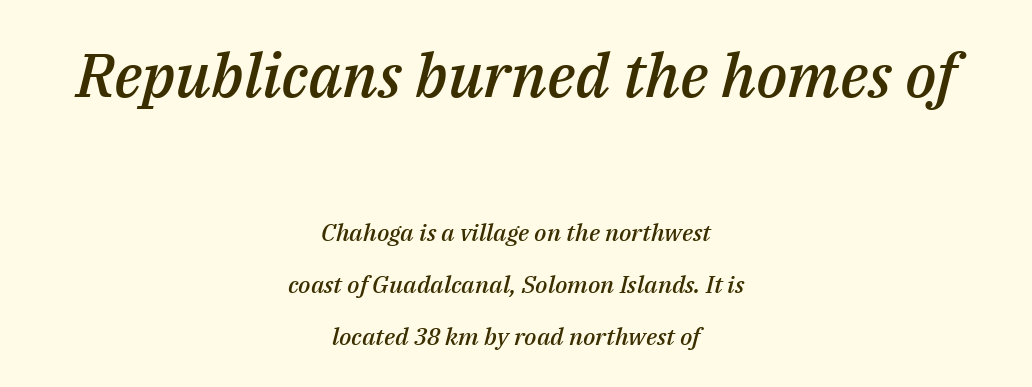
The image shows 61 px semibold type, italic (leaning right); set centered, loose line spacing (2.18x), normal letter spacing, not underlined; the first (top) block is 2.54x larger; medium stroke contrast and a medium x-height.
